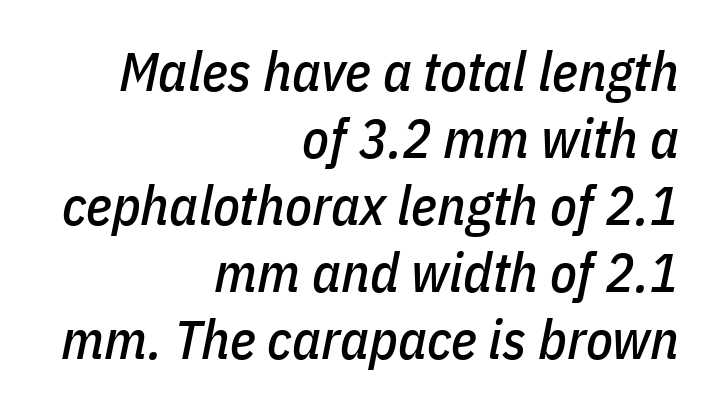
{"italic": "yes", "lean": "right", "slant_degrees": 11, "width": "condensed", "stroke_contrast": "low", "x_height": "medium", "monospaced": "no", "underline": "no", "align": "right", "line_spacing_ratio": 1.22, "letter_spacing": "normal", "letter_spacing_em": 0.0, "glyph_px": 55}
